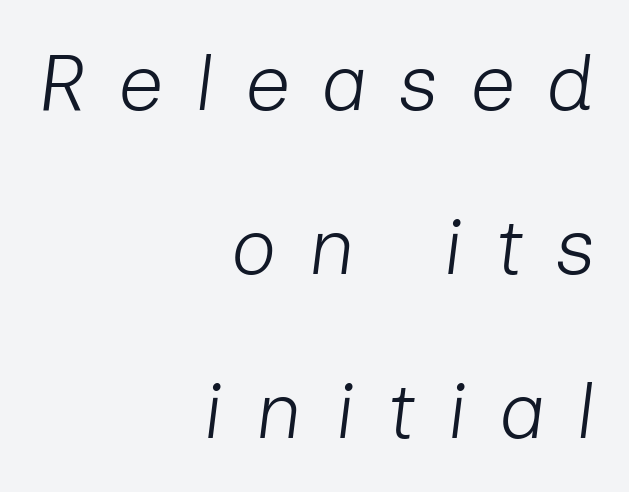
{"italic": "yes", "lean": "right", "slant_degrees": 7, "bold": "no", "weight": "light", "width": "normal", "stroke_contrast": "low", "x_height": "medium", "monospaced": "no", "underline": "no", "align": "right", "line_spacing": "loose", "line_spacing_ratio": 2.05, "letter_spacing": "wide", "letter_spacing_em": 0.39, "glyph_px": 80}
